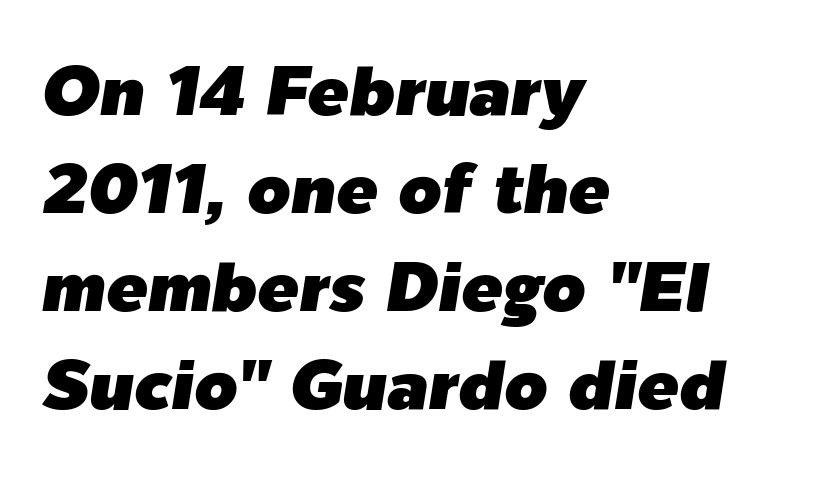
Q: Is the text italic (slanted)? A: Yes, it leans right by about 9 degrees.
Q: Is the text underlined? A: No.
Q: How is the paragraph aligned? A: Left-aligned.
Q: Is the spacing between letters normal or unusually wide? A: Normal.
Q: Is the spacing between lines tight, normal or loose? A: Normal.
Q: Width (condensed, normal, or wide)? A: Normal.
Q: Stroke contrast? A: Low.
Q: x-height? A: Medium.
Q: Monospaced? A: No.
